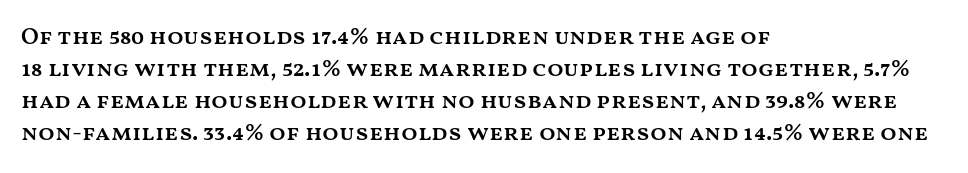
Q: Is the text bold? A: Semi-bold.
Q: Is the text italic (slanted)? A: No, it is upright.
Q: Is the text underlined? A: No.
Q: How is the paragraph aligned? A: Left-aligned.
Q: Is the spacing between letters normal or unusually wide? A: Normal.
Q: Is the spacing between lines tight, normal or loose? A: Normal.
